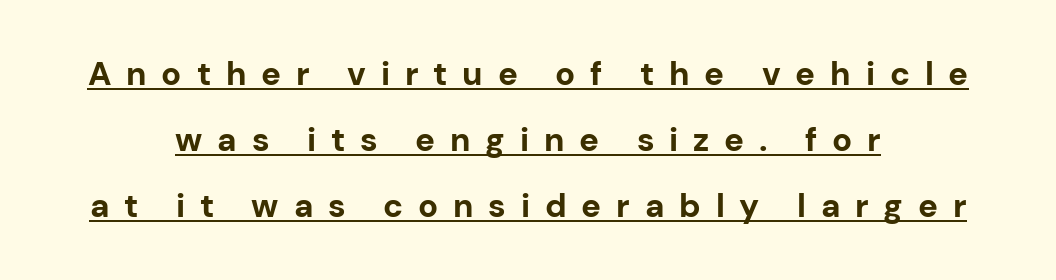
The image shows 33 px bold sans-serif type, upright; set centered, loose line spacing (2.0x), unusually wide letter spacing (+0.45 em), underlined; low stroke contrast and a medium x-height.
